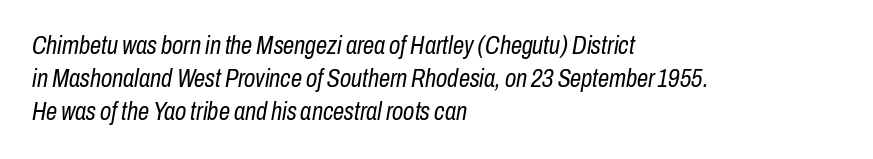
Stroke thickness stays within the range of a standard reading face or lighter. Does the leading feel generous? No, just average. The letters are slanted; this is an italic face. The rag falls on the right side of this text block. Inter-character spacing is left at the font's built-in metrics. Only glyphs here, with clear space below each row.
